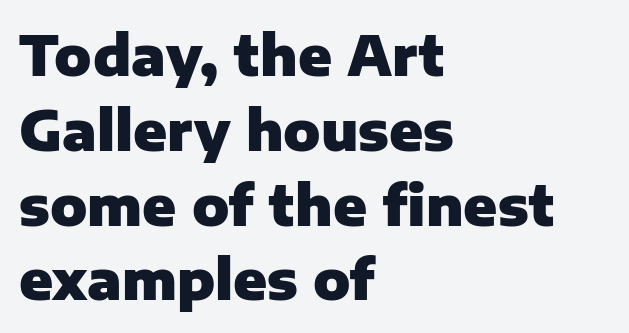
Check the space under the baseline: it is left empty. Here the designer chose a conventional face with non-uniform glyph widths. These lines sit exactly where default settings would place them. Font category for this specimen: sans-serif.
